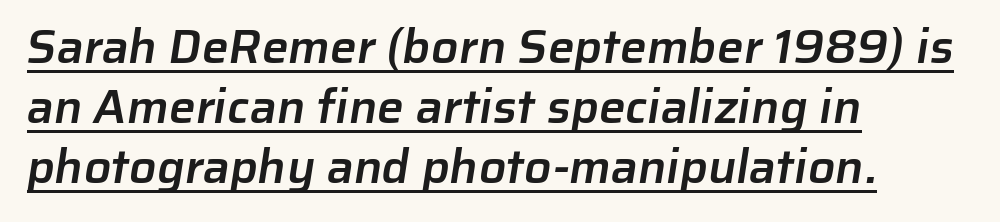
The image shows 48 px semibold sans-serif type; set left-aligned, normal line spacing (1.25x), normal letter spacing, underlined; low stroke contrast and a medium x-height.
